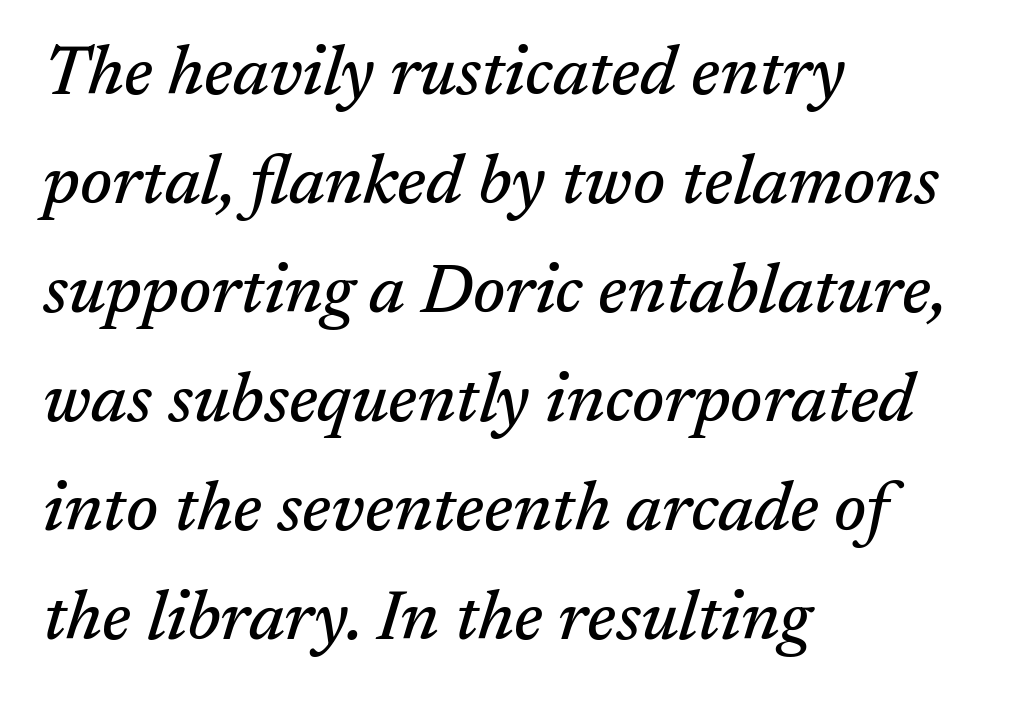
{"serif": "yes", "italic": "yes", "lean": "right", "slant_degrees": 17, "width": "normal", "stroke_contrast": "medium", "x_height": "medium", "monospaced": "no", "underline": "no", "align": "left", "line_spacing": "normal", "line_spacing_ratio": 1.58, "letter_spacing": "normal", "letter_spacing_em": 0.0, "glyph_px": 69}
